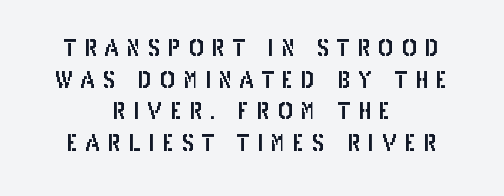
Q: Is the text italic (slanted)? A: No, it is upright.
Q: Is the text underlined? A: No.
Q: How is the paragraph aligned? A: Centered.
Q: Is the spacing between letters normal or unusually wide? A: Unusually wide.
Q: Is the spacing between lines tight, normal or loose? A: Normal.
